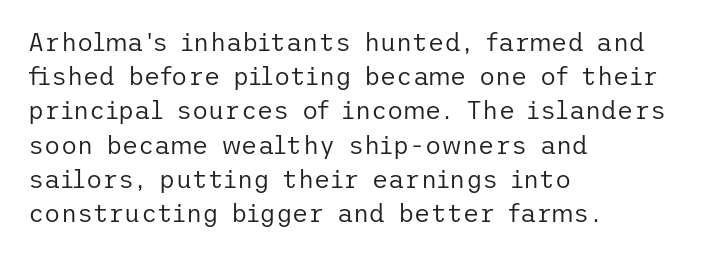
{"italic": "no", "bold": "no", "underline": "no", "align": "left", "line_spacing": "normal", "line_spacing_ratio": 1.37, "letter_spacing": "normal", "letter_spacing_em": 0.0, "glyph_px": 25}
